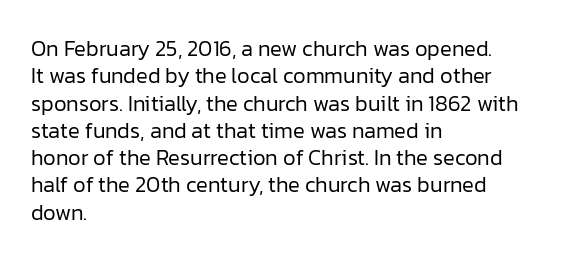
{"italic": "no", "bold": "no", "underline": "no", "align": "left", "line_spacing_ratio": 1.24, "letter_spacing": "normal", "letter_spacing_em": 0.0, "glyph_px": 22}
